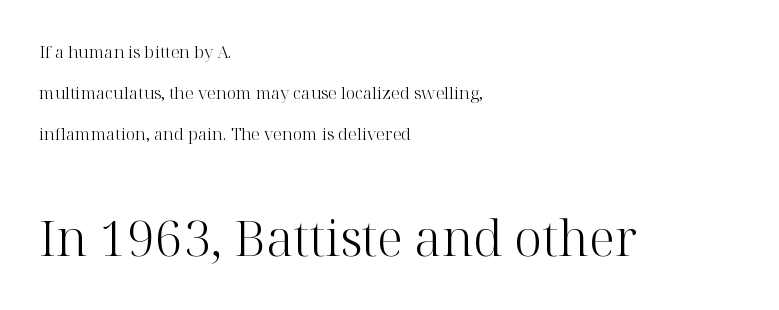
Q: Is the text bold? A: No.
Q: Is the text italic (slanted)? A: No, it is upright.
Q: Is the typeface a serif or a sans-serif typeface? A: Serif.
Q: Is the text underlined? A: No.
Q: How is the paragraph aligned? A: Left-aligned.
Q: Is the spacing between letters normal or unusually wide? A: Normal.
Q: Is the spacing between lines tight, normal or loose? A: Loose.
Q: Which block of text is set in a larger size, the first (top) or the second (bottom)? A: The second (bottom) one.
Q: Width (condensed, normal, or wide)? A: Normal.
Q: Stroke contrast? A: High.
Q: x-height? A: Medium.
Q: Monospaced? A: No.
